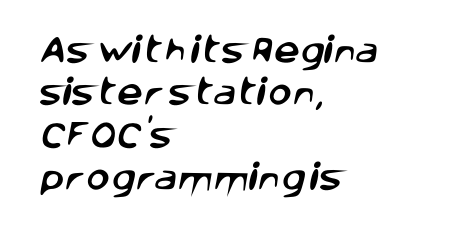
Proportional: the letters do not fall into vertical columns. Does extra space separate the letters? No, they use regular spacing. In CSS terms this would be text-align: left. Type without underlining.
